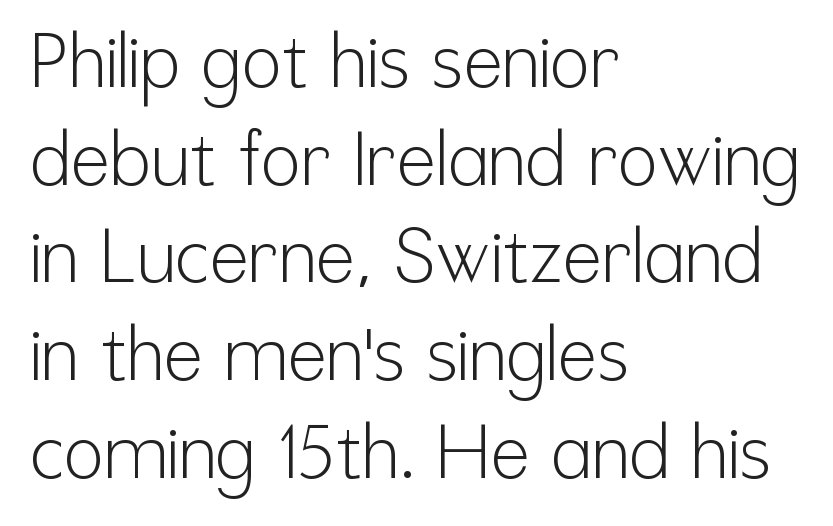
The image shows 74 px light, condensed sans-serif type, upright; set left-aligned, normal line spacing (1.32x), normal letter spacing, not underlined; low stroke contrast and a medium x-height.
